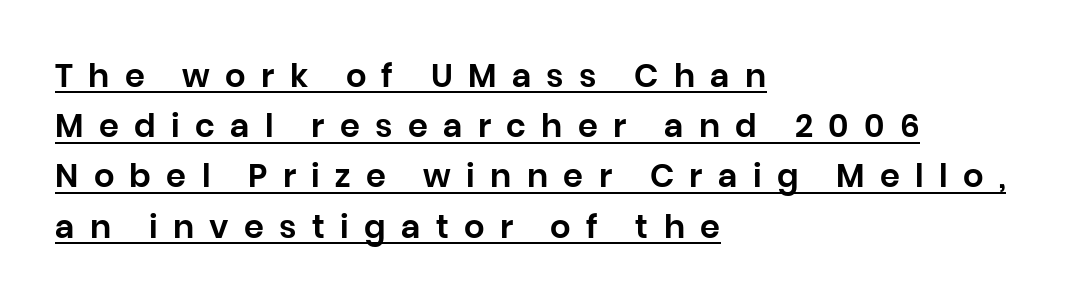
{"serif": "no", "italic": "no", "width": "normal", "stroke_contrast": "low", "x_height": "large", "monospaced": "no", "underline": "yes", "align": "left", "line_spacing": "normal", "line_spacing_ratio": 1.57, "letter_spacing": "wide", "letter_spacing_em": 0.48, "glyph_px": 32}
